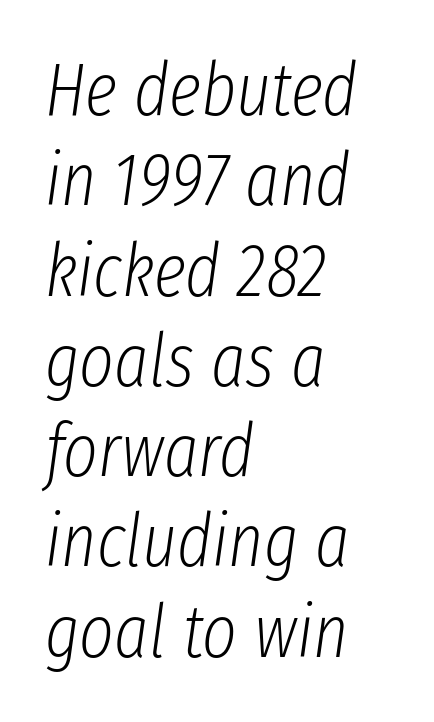
{"italic": "yes", "lean": "right", "slant_degrees": 8, "bold": "no", "weight": "light", "width": "condensed", "stroke_contrast": "low", "x_height": "medium", "monospaced": "no", "underline": "no", "align": "left", "line_spacing_ratio": 1.22, "letter_spacing": "normal", "letter_spacing_em": 0.0, "glyph_px": 74}
